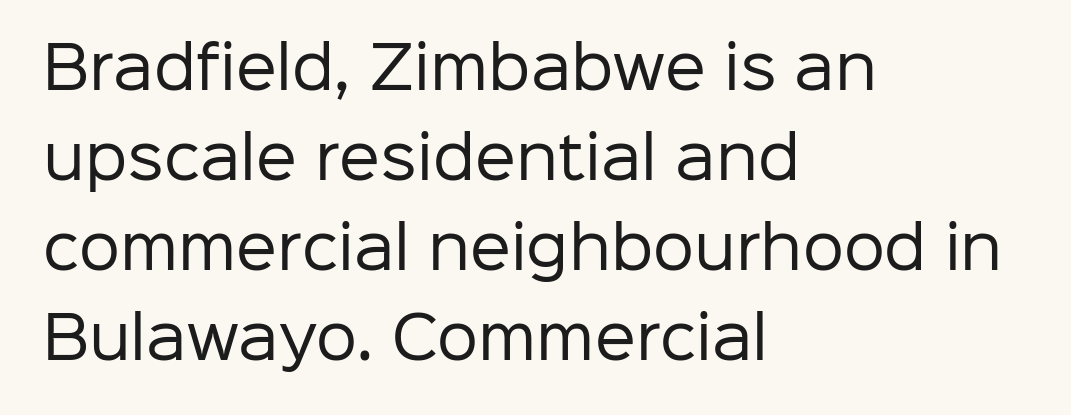
The image shows 58 px regular-weight sans-serif type, upright; set left-aligned, normal line spacing (1.55x), normal letter spacing, not underlined; low stroke contrast and a medium x-height.
